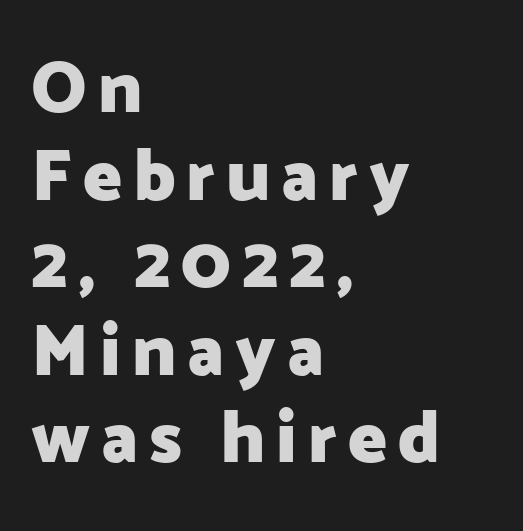
The image shows 73 px heavy sans-serif type, upright; set left-aligned, line spacing 1.2x, not underlined; low stroke contrast and a medium x-height.
